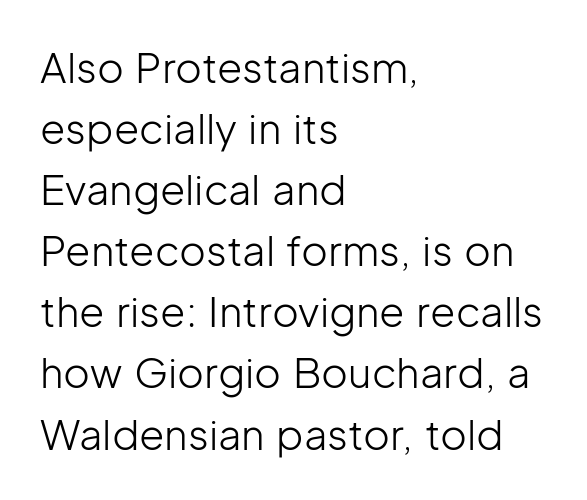
{"serif": "no", "italic": "no", "bold": "no", "weight": "light", "width": "normal", "stroke_contrast": "low", "x_height": "medium", "monospaced": "no", "underline": "no", "align": "left", "line_spacing": "normal", "line_spacing_ratio": 1.49, "letter_spacing": "normal", "letter_spacing_em": 0.0, "glyph_px": 41}
